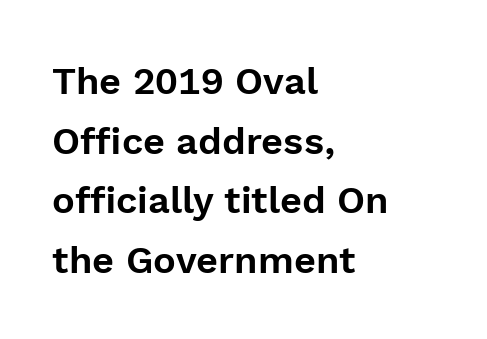
Proportional: the letters do not fall into vertical columns. Compared with typical paragraphs, the rows here are spaced about the same. The font family rendered here belongs to the sans-serif group. Notice how the passage keeps a crisp vertical edge on the left only.
